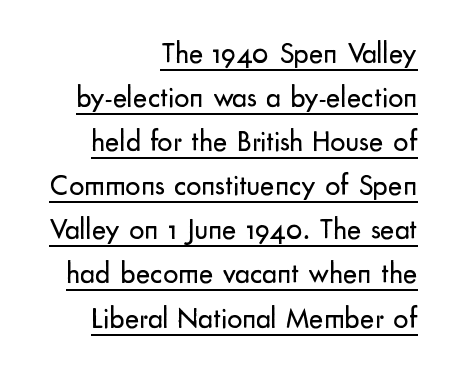
Q: Is the text bold? A: No.
Q: Is the text italic (slanted)? A: No, it is upright.
Q: Is the typeface a serif or a sans-serif typeface? A: Sans-serif.
Q: Is the text underlined? A: Yes.
Q: How is the paragraph aligned? A: Right-aligned.
Q: Is the spacing between letters normal or unusually wide? A: Normal.
Q: Is the spacing between lines tight, normal or loose? A: Normal.
Q: Width (condensed, normal, or wide)? A: Normal.
Q: Stroke contrast? A: Low.
Q: x-height? A: Small.
Q: Monospaced? A: No.
